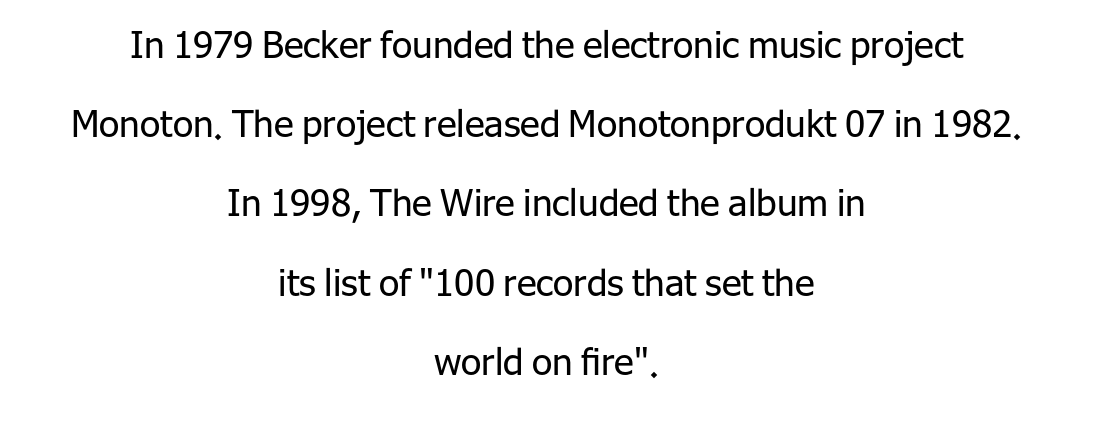
Heft: none added — not bold. Spacing verdict: proportional, widths tailored to each character. Any mark beneath the type? The region is blank. A roman cut, with each character standing at attention. Alignment: centered. Airy leading.
